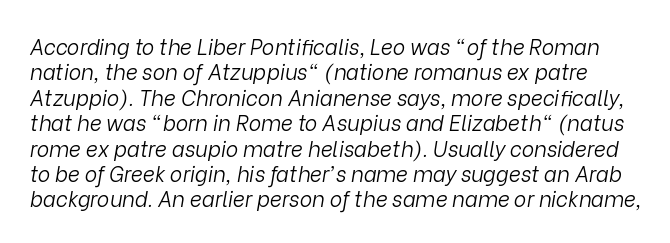
Nothing unusual about the tracking: characters are spaced as the font intends. Descender tails drop into unmarked territory. Notice how the stems are inclined rather than vertical — that's the hallmark of italics. Bold? No — there's no thickening of the strokes.
